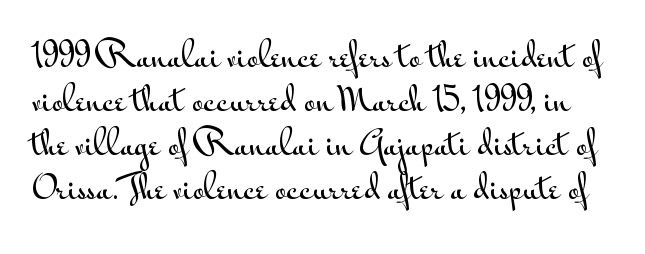
There is no visible air inserted between adjacent glyphs. Quick note: underline off. Note the varied advance widths — an 'i' is clearly narrower than an 'm'. Summary of vertical rhythm: regular, with standard interline spacing.
